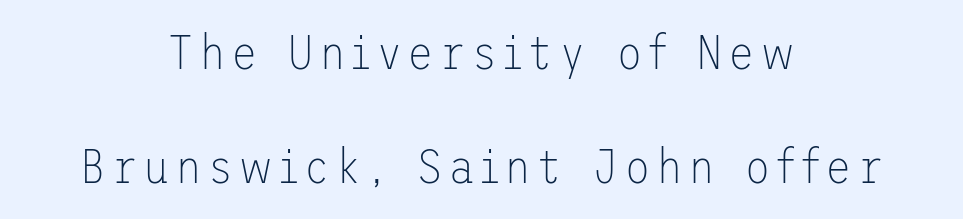
The image shows 49 px thin sans-serif type, upright; set centered, loose line spacing (2.33x), not underlined; low stroke contrast and a medium x-height.
